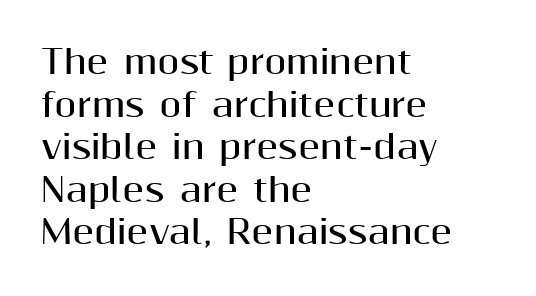
The image shows 32 px bold sans-serif type, upright; set left-aligned, normal line spacing (1.33x), normal letter spacing, not underlined; medium stroke contrast and a medium x-height.
